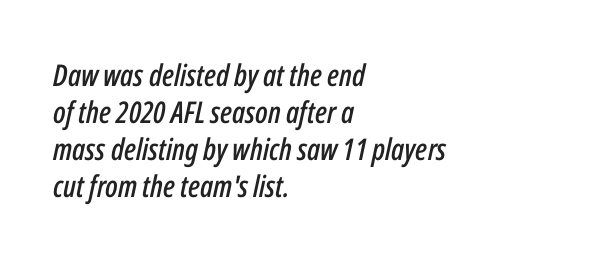
The image shows 30 px condensed type, italic (leaning right); set left-aligned, line spacing 1.23x, normal letter spacing, not underlined; low stroke contrast and a medium x-height.
